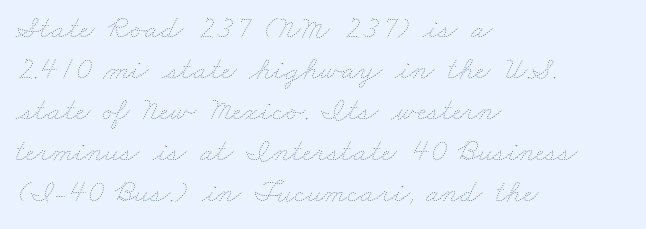
Q: Is the text bold? A: No.
Q: Is the text underlined? A: No.
Q: How is the paragraph aligned? A: Left-aligned.
Q: Is the spacing between letters normal or unusually wide? A: Normal.
Q: Is the spacing between lines tight, normal or loose? A: Normal.
Q: Width (condensed, normal, or wide)? A: Wide.
Q: Stroke contrast? A: Low.
Q: x-height? A: Small.
Q: Monospaced? A: No.
